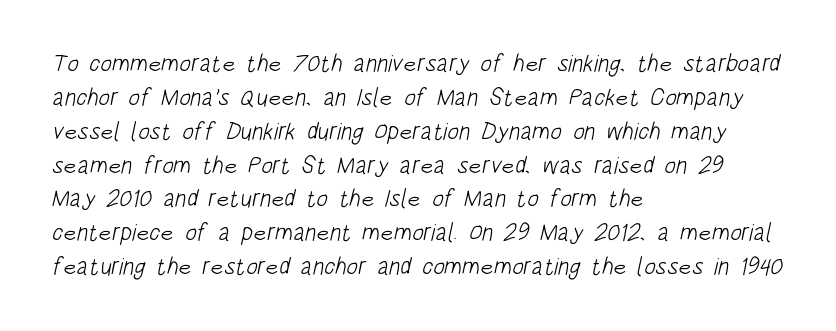
The image shows 24 px text type; set left-aligned, normal line spacing (1.41x), normal letter spacing, not underlined.
